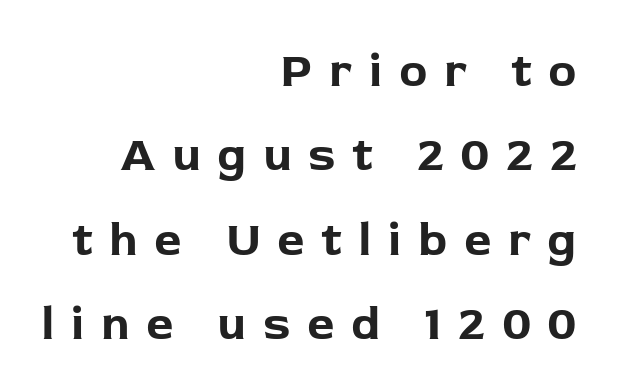
The image shows 48 px bold sans-serif type, upright; set right-aligned, line spacing 1.76x, unusually wide letter spacing (+0.34 em), not underlined; low stroke contrast and a medium x-height.
